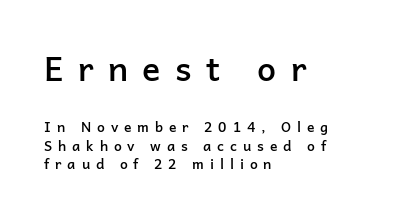
{"serif": "no", "italic": "no", "bold": "semi", "weight": "semibold", "width": "normal", "stroke_contrast": "low", "x_height": "medium", "monospaced": "no", "underline": "no", "align": "left", "line_spacing": "normal", "line_spacing_ratio": 1.32, "letter_spacing": "wide", "letter_spacing_em": 0.42, "larger_block": "first", "size_ratio": 2.43, "glyph_px": 34}
